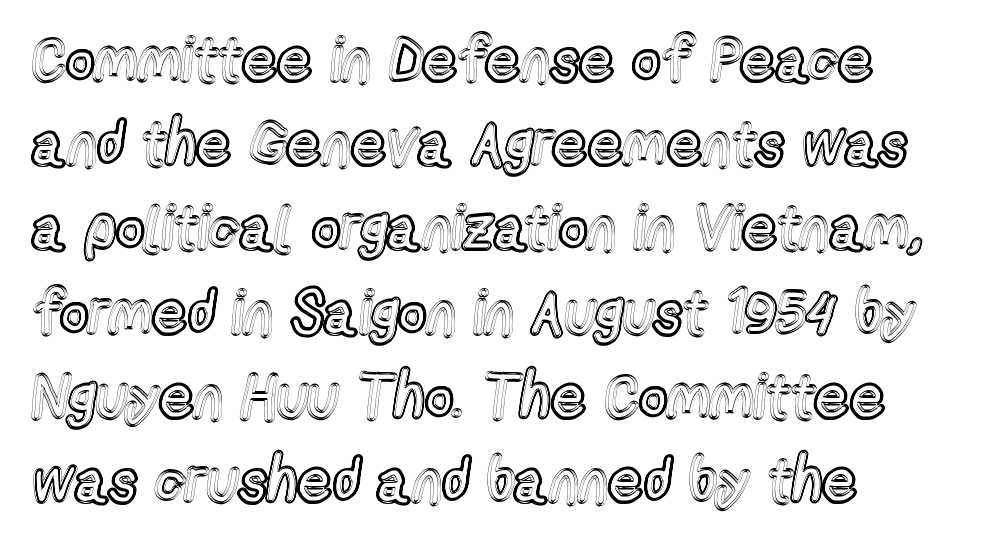
Q: Is the text italic (slanted)? A: Yes.
Q: Is the text underlined? A: No.
Q: How is the paragraph aligned? A: Left-aligned.
Q: Is the spacing between letters normal or unusually wide? A: Normal.
Q: Is the spacing between lines tight, normal or loose? A: Normal.
Q: Width (condensed, normal, or wide)? A: Condensed.
Q: x-height? A: Medium.
Q: Monospaced? A: No.
